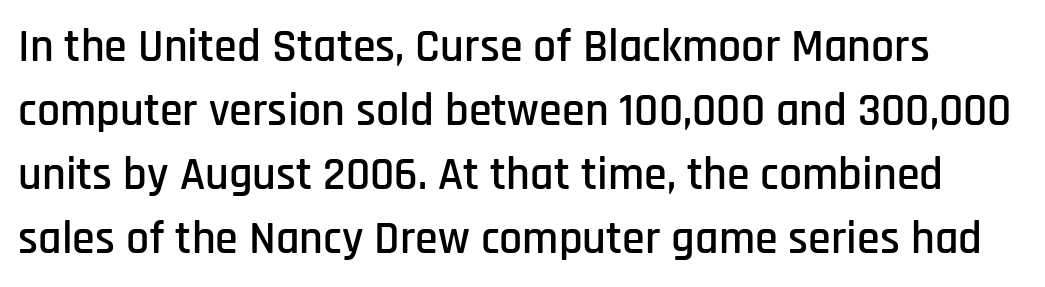
{"serif": "no", "italic": "no", "width": "condensed", "stroke_contrast": "low", "x_height": "large", "monospaced": "no", "underline": "no", "line_spacing": "normal", "line_spacing_ratio": 1.39, "letter_spacing": "normal", "letter_spacing_em": 0.0, "glyph_px": 46}
